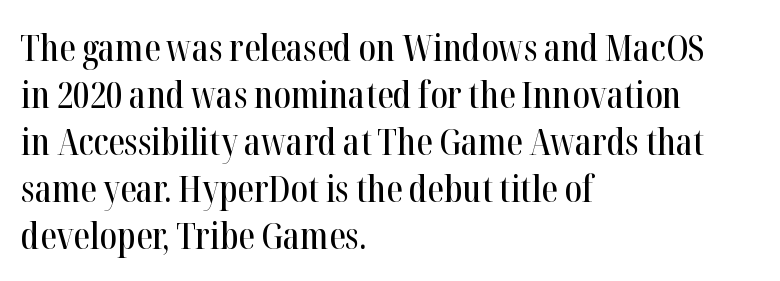
The image shows 37 px condensed serif type, upright; set left-aligned, normal line spacing (1.27x), normal letter spacing, not underlined; high stroke contrast and a medium x-height.
